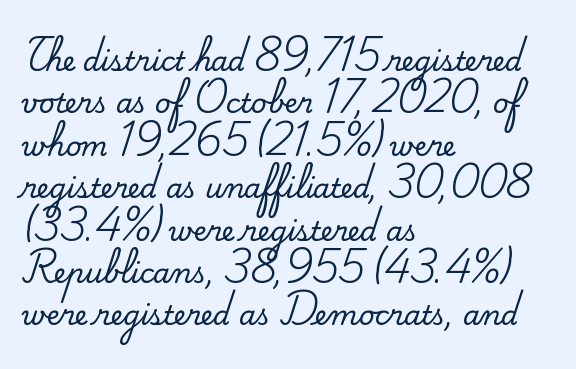
Q: Is the text italic (slanted)? A: Yes.
Q: Is the text underlined? A: No.
Q: How is the paragraph aligned? A: Left-aligned.
Q: Is the spacing between letters normal or unusually wide? A: Normal.
Q: Is the spacing between lines tight, normal or loose? A: Normal.
